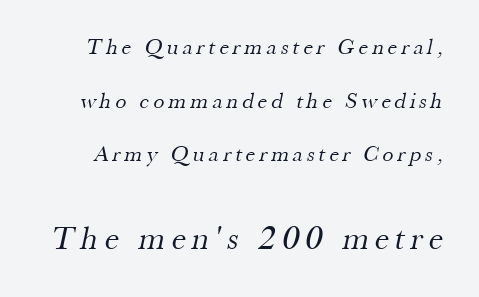
The image shows 33 px regular-weight serif type; set loose line spacing (2.44x), not underlined; the second (bottom) block is 1.5x larger; medium stroke contrast and a small x-height.
